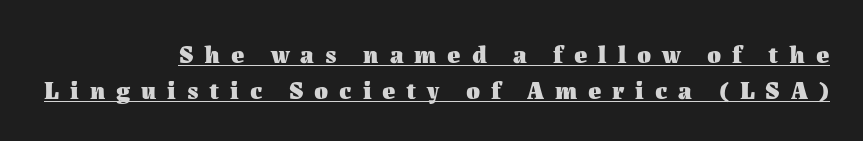
{"italic": "no", "bold": "yes", "underline": "yes", "align": "right", "line_spacing": "normal", "line_spacing_ratio": 1.44, "letter_spacing": "wide", "letter_spacing_em": 0.44, "glyph_px": 25}
